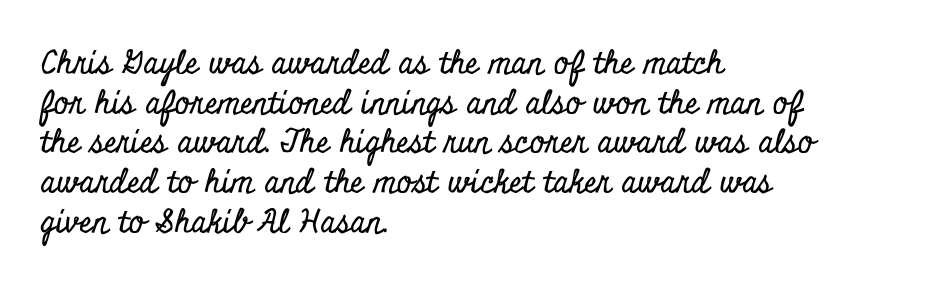
{"serif": "yes", "width": "condensed", "stroke_contrast": "low", "x_height": "small", "monospaced": "no", "underline": "no", "align": "left", "line_spacing_ratio": 1.24, "letter_spacing": "normal", "letter_spacing_em": 0.0, "glyph_px": 32}
